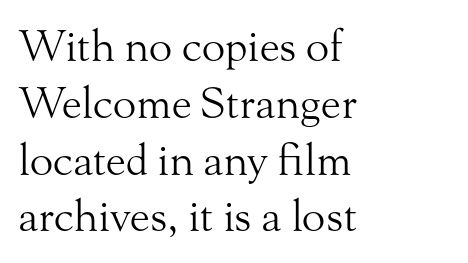
Tracking value appears to be zero — textbook default spacing. The face used here is proportionally spaced, like ordinary book or web type. Glance below the letters and you will spot only blank space. Evenly set lines give the paragraph a standard silhouette. These lines are set flush left with a ragged right edge. The letterforms sit at book weight or below.
